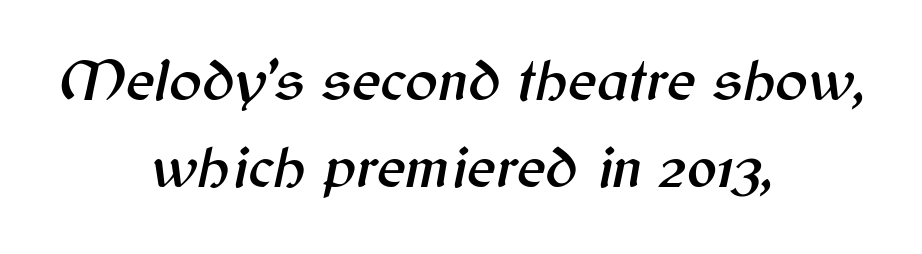
This sample has the flowing, uneven cadence of proportional lettering. Just letters on the line, the space beneath them empty. Both edges are ragged and mirror each other, which tells us the setting is centered. Leading: standard. Observe the lean: these are italic letterforms.
